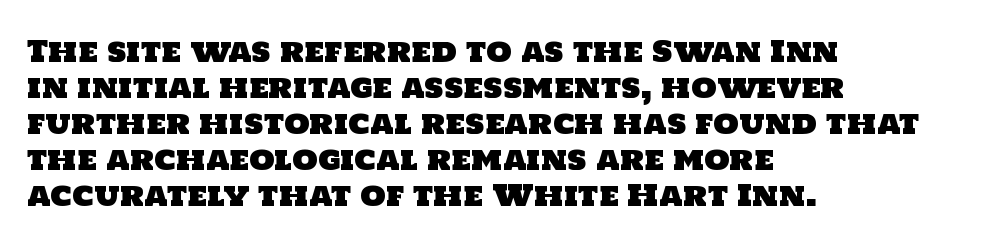
Q: Is the typeface a serif or a sans-serif typeface? A: Sans-serif.
Q: Is the text underlined? A: No.
Q: How is the paragraph aligned? A: Left-aligned.
Q: Is the spacing between letters normal or unusually wide? A: Normal.
Q: Width (condensed, normal, or wide)? A: Normal.
Q: Stroke contrast? A: Low.
Q: x-height? A: Large.
Q: Monospaced? A: No.
